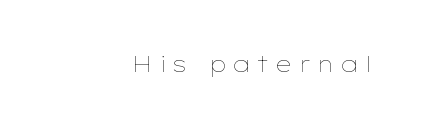
The image shows 22 px text type, upright; set right-aligned, unusually wide letter spacing (+0.24 em), not underlined.
